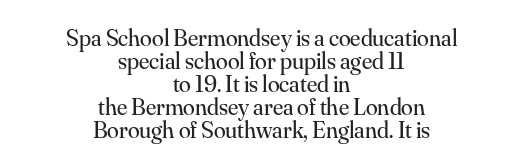
The gaps between neighbouring characters are ordinary and unremarkable. Italic? Not at all — the glyphs are vertical. Clear beneath every line of the passage. This rendering uses center alignment, leaving both contours irregular but symmetric. Closely set lines give the paragraph a compact silhouette. Nothing heavy about these letters — not bold at all.
